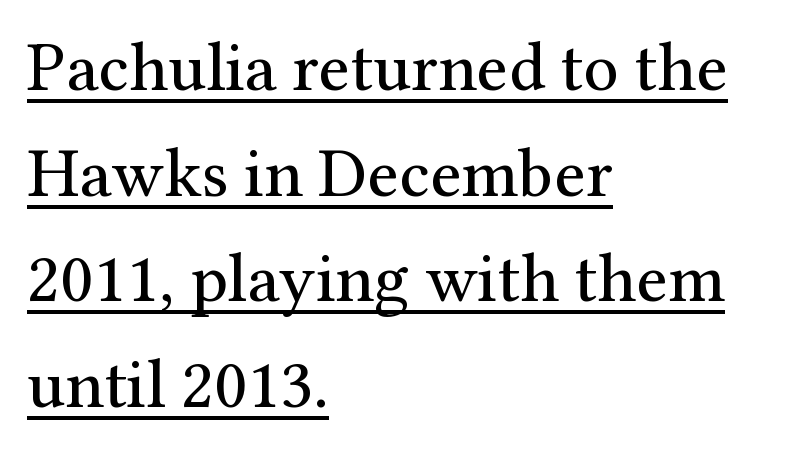
Caption: standard tracking, unaltered. This is roman type, the default non-slanted kind. Check where the strokes stop: tiny serifs finish them off. One-word summary of the alignment: left. The typeface has the unassuming heft of standard copy or less. Each new line begins a customary step beneath the previous one.
